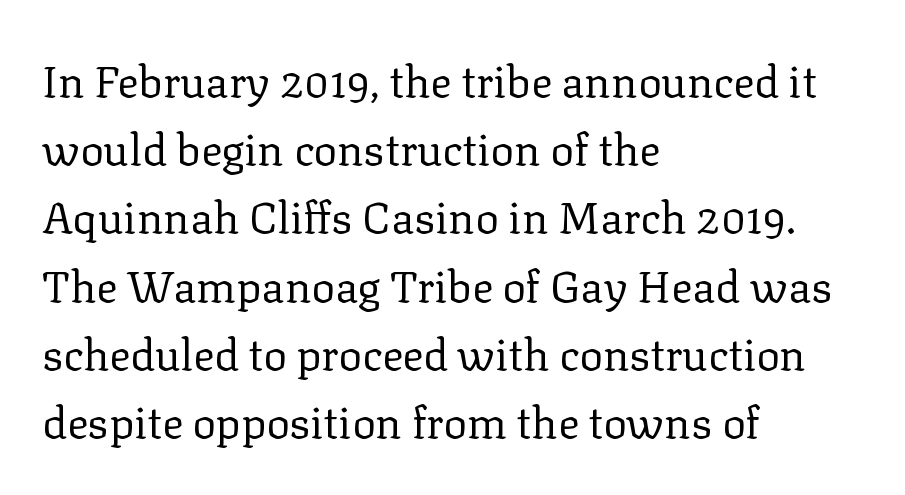
Q: Is the text bold? A: No.
Q: Is the text italic (slanted)? A: No, it is upright.
Q: Is the typeface a serif or a sans-serif typeface? A: Serif.
Q: Is the text underlined? A: No.
Q: How is the paragraph aligned? A: Left-aligned.
Q: Is the spacing between letters normal or unusually wide? A: Normal.
Q: Is the spacing between lines tight, normal or loose? A: Normal.
Q: Width (condensed, normal, or wide)? A: Normal.
Q: Stroke contrast? A: Low.
Q: x-height? A: Medium.
Q: Monospaced? A: No.
